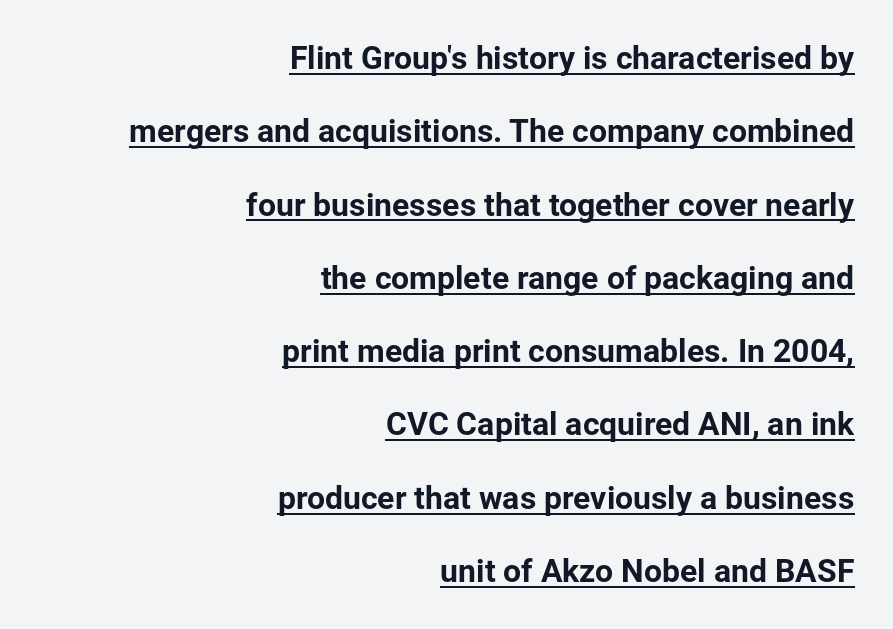
The image shows 32 px sans-serif type, upright; set right-aligned, loose line spacing (2.29x), normal letter spacing, underlined; low stroke contrast and a medium x-height.
